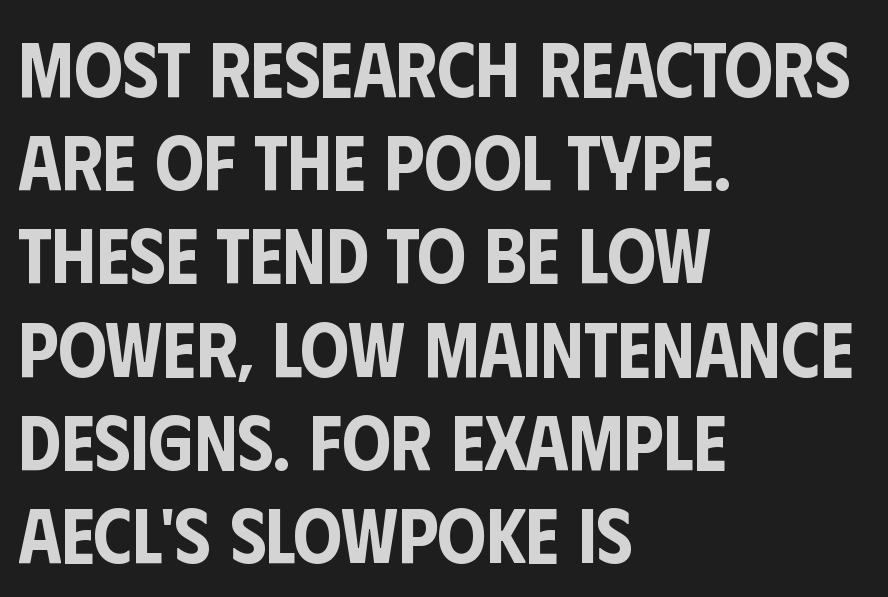
Q: Is the text italic (slanted)? A: No, it is upright.
Q: Is the typeface a serif or a sans-serif typeface? A: Sans-serif.
Q: Is the text underlined? A: No.
Q: How is the paragraph aligned? A: Left-aligned.
Q: Is the spacing between letters normal or unusually wide? A: Normal.
Q: Width (condensed, normal, or wide)? A: Condensed.
Q: Stroke contrast? A: Low.
Q: x-height? A: Large.
Q: Monospaced? A: No.
